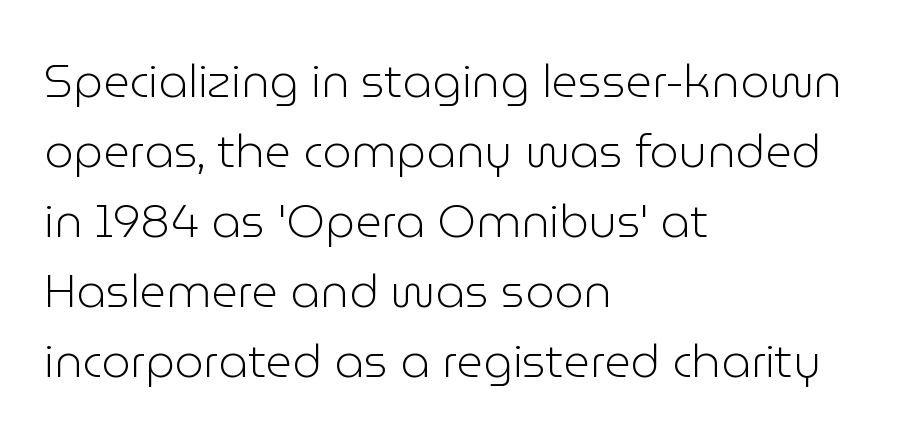
The image shows 46 px light sans-serif type, upright; set left-aligned, normal line spacing (1.52x), normal letter spacing, not underlined; low stroke contrast and a medium x-height.
